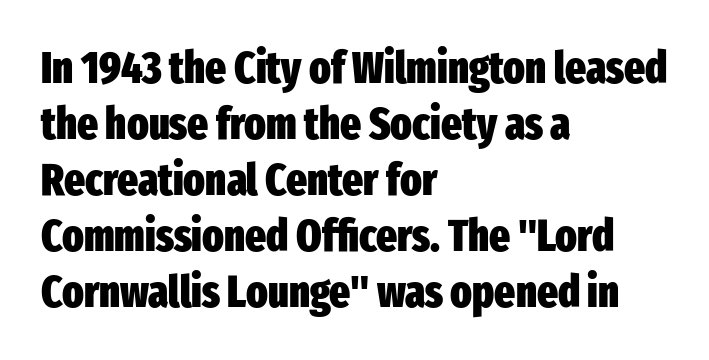
Q: Is the text bold? A: Yes.
Q: Is the text italic (slanted)? A: No, it is upright.
Q: Is the typeface a serif or a sans-serif typeface? A: Sans-serif.
Q: Is the text underlined? A: No.
Q: How is the paragraph aligned? A: Left-aligned.
Q: Is the spacing between letters normal or unusually wide? A: Normal.
Q: Is the spacing between lines tight, normal or loose? A: Normal.
Q: Width (condensed, normal, or wide)? A: Condensed.
Q: Stroke contrast? A: Low.
Q: x-height? A: Medium.
Q: Monospaced? A: No.
